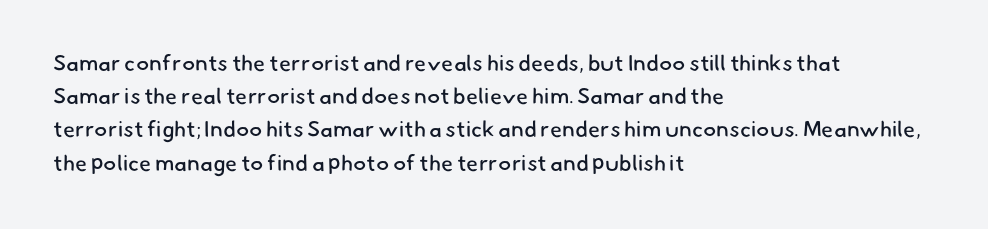
Q: Is the text bold? A: No.
Q: Is the text underlined? A: No.
Q: How is the paragraph aligned? A: Left-aligned.
Q: Is the spacing between letters normal or unusually wide? A: Normal.
Q: Is the spacing between lines tight, normal or loose? A: Normal.
